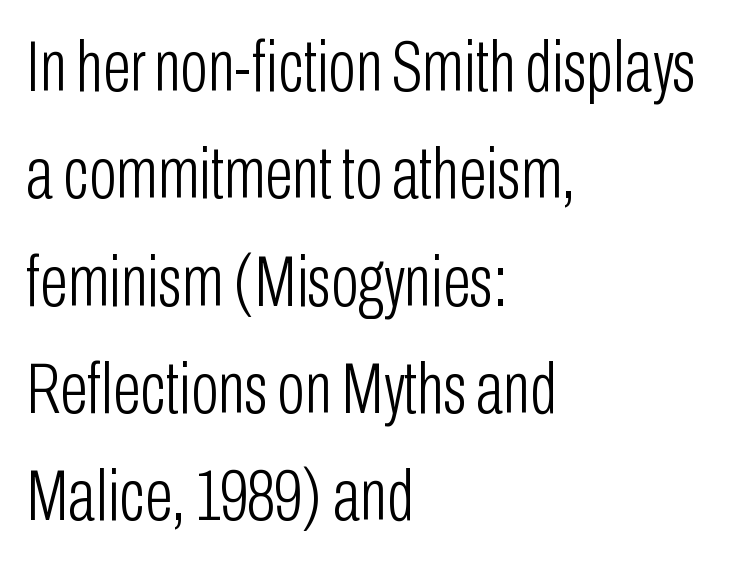
Q: Is the text bold? A: No.
Q: Is the text italic (slanted)? A: No, it is upright.
Q: Is the typeface a serif or a sans-serif typeface? A: Sans-serif.
Q: Is the text underlined? A: No.
Q: How is the paragraph aligned? A: Left-aligned.
Q: Is the spacing between letters normal or unusually wide? A: Normal.
Q: Is the spacing between lines tight, normal or loose? A: Normal.
Q: Width (condensed, normal, or wide)? A: Condensed.
Q: Stroke contrast? A: Low.
Q: x-height? A: Medium.
Q: Monospaced? A: No.
